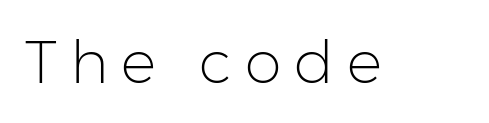
Any mark beneath the type? The region is blank. Posture: vertical. Examine the stroke ends and you'll find no serifs. This reads as an unemphasized weight, regular at the heaviest. Compared with typical body copy, the letter spacing here is much looser.
